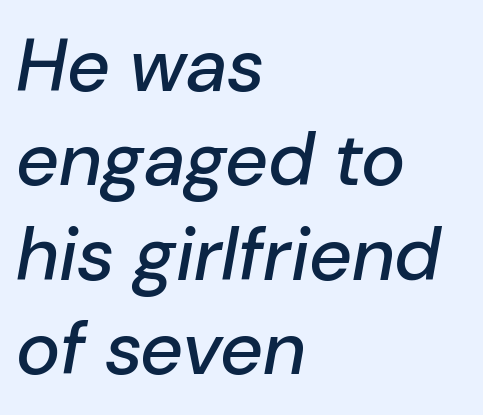
The image shows 75 px text type, italic (leaning right); set left-aligned, normal line spacing (1.26x), normal letter spacing, not underlined; low stroke contrast and a medium x-height.
